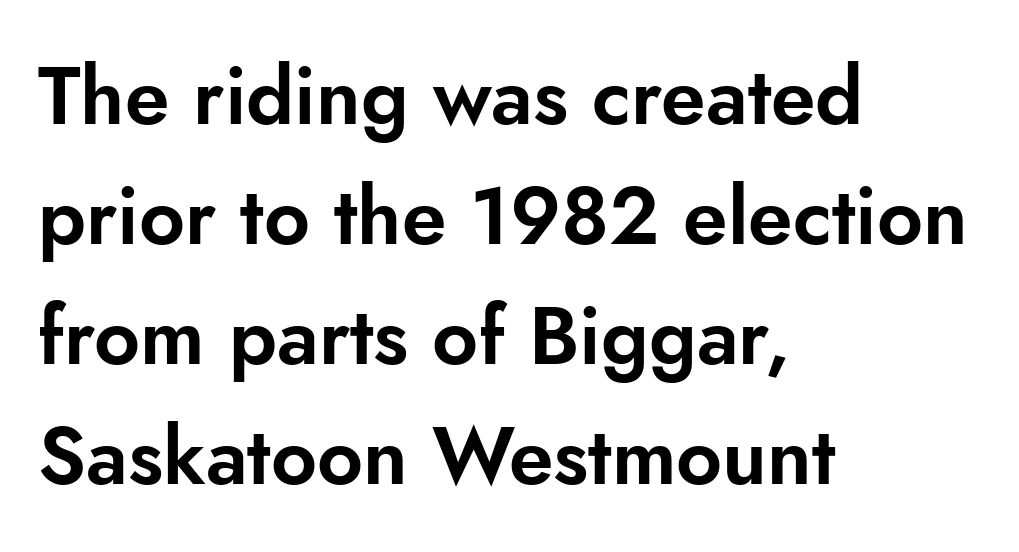
{"serif": "no", "italic": "no", "width": "normal", "stroke_contrast": "low", "x_height": "small", "monospaced": "no", "underline": "no", "align": "left", "line_spacing": "normal", "line_spacing_ratio": 1.5, "letter_spacing": "normal", "letter_spacing_em": 0.0, "glyph_px": 80}
